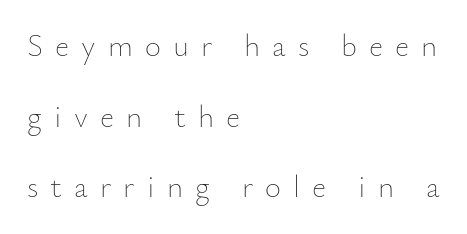
The space directly below the letters is spotless. A typesetter would call this heavily tracked-out type. Horizontally, the lines are justified to the leading edge only. Spacing verdict: proportional, widths tailored to each character. Italic: no, the glyphs are upright roman. The passage shown is not bold in any degree.
